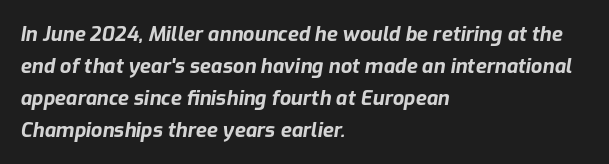
The image shows 20 px bold type, italic (leaning right); set left-aligned, normal line spacing (1.6x), normal letter spacing, not underlined.
